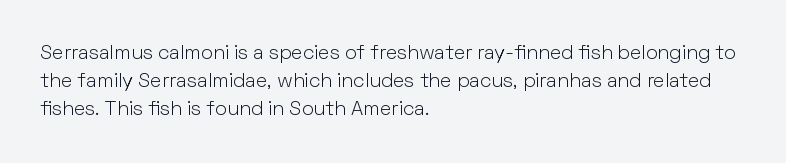
{"italic": "no", "bold": "no", "underline": "no", "align": "left", "line_spacing": "normal", "line_spacing_ratio": 1.41, "letter_spacing": "normal", "letter_spacing_em": 0.0, "glyph_px": 20}
